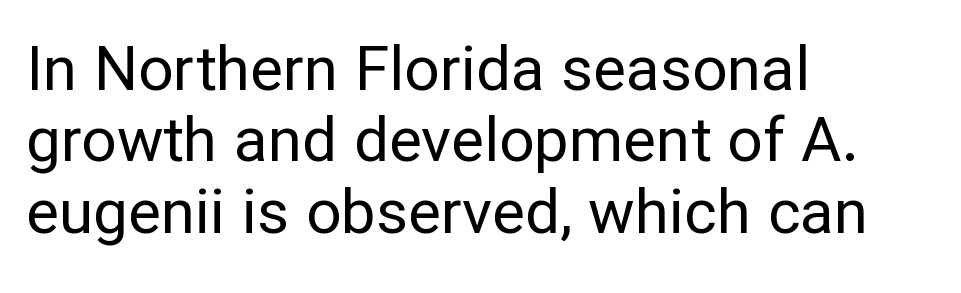
The image shows 62 px regular-weight sans-serif type, upright; set left-aligned, tight line spacing (1.15x), normal letter spacing, not underlined; low stroke contrast and a medium x-height.
